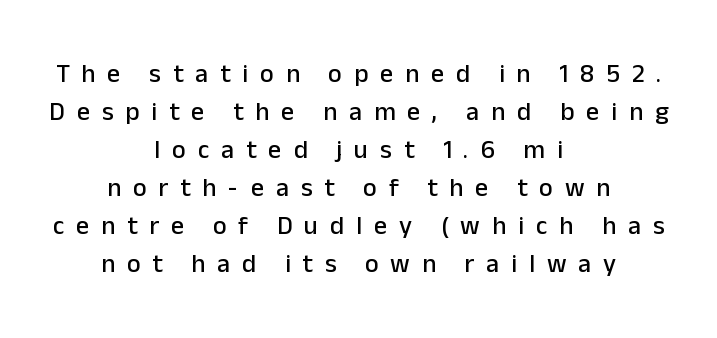
Q: Is the text italic (slanted)? A: No, it is upright.
Q: Is the text underlined? A: No.
Q: How is the paragraph aligned? A: Centered.
Q: Is the spacing between letters normal or unusually wide? A: Unusually wide.
Q: Is the spacing between lines tight, normal or loose? A: Normal.
